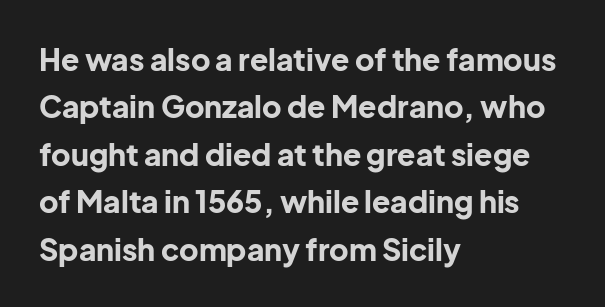
A typesetter would call this zero additional tracking. Interline gaps are of average width in this sample. These lines are rendered in a variable-pitch font. This sample uses an upright cut, with every glyph sitting square on the baseline.
